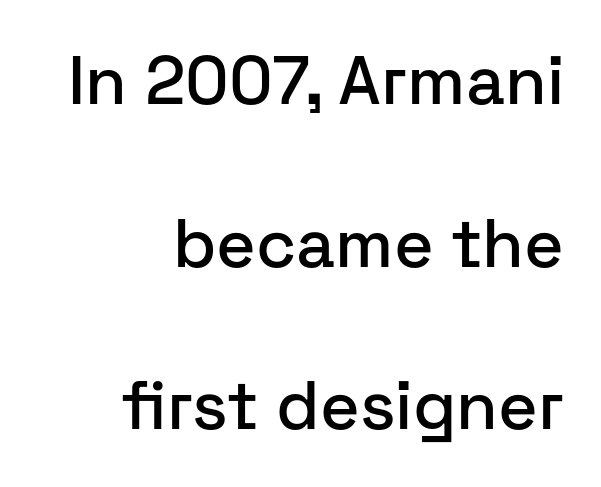
{"serif": "no", "italic": "no", "width": "normal", "stroke_contrast": "low", "x_height": "medium", "monospaced": "no", "underline": "no", "align": "right", "line_spacing": "loose", "line_spacing_ratio": 2.39, "letter_spacing": "normal", "letter_spacing_em": 0.0, "glyph_px": 68}
